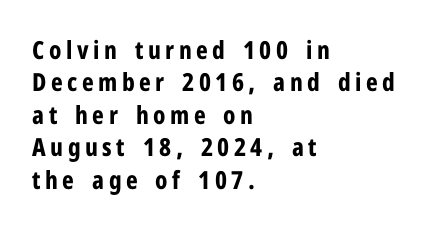
The paragraph shown leans on its left margin. Regular leading. Emphasis by weight is at full strength: bold. Honestly, there is no underline to notice here at all. A typesetter would mark this as roman, not italic.
